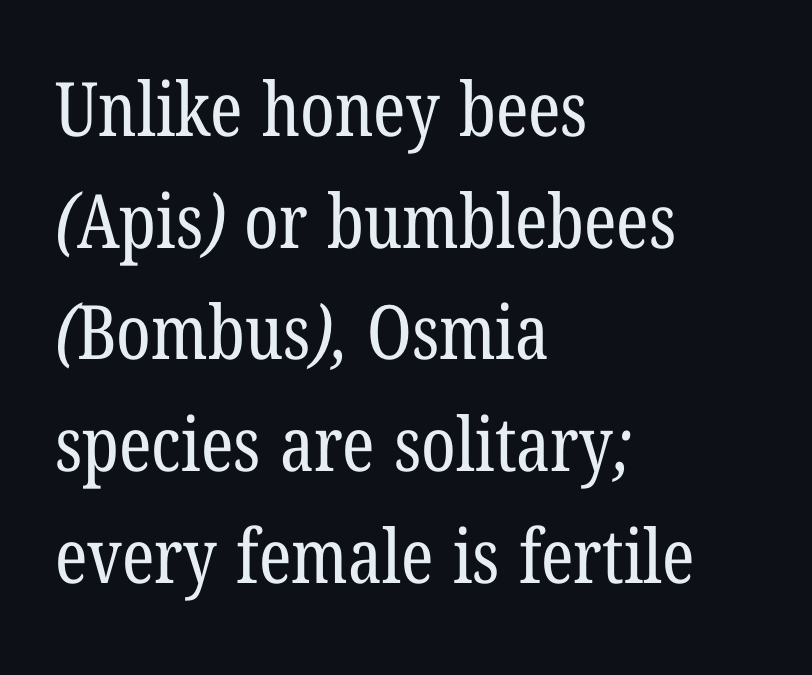
Just letters on the line, the space beneath them empty. Weight: in the light-to-regular range. This block has exactly the height ordinary leading produces. The rendering uses natural spacing where letterforms have individual widths.
